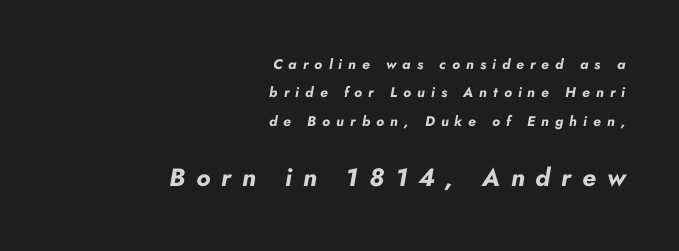
{"italic": "yes", "lean": "right", "slant_degrees": 10, "bold": "yes", "underline": "no", "align": "right", "line_spacing": "loose", "line_spacing_ratio": 2.03, "letter_spacing": "wide", "letter_spacing_em": 0.43, "larger_block": "second", "size_ratio": 1.79, "glyph_px": 25}
